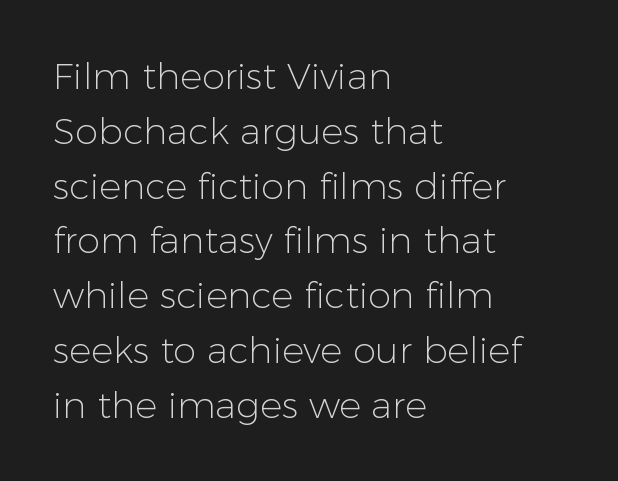
The image shows 37 px light sans-serif type, upright; set left-aligned, normal line spacing (1.48x), normal letter spacing, not underlined; low stroke contrast and a medium x-height.
